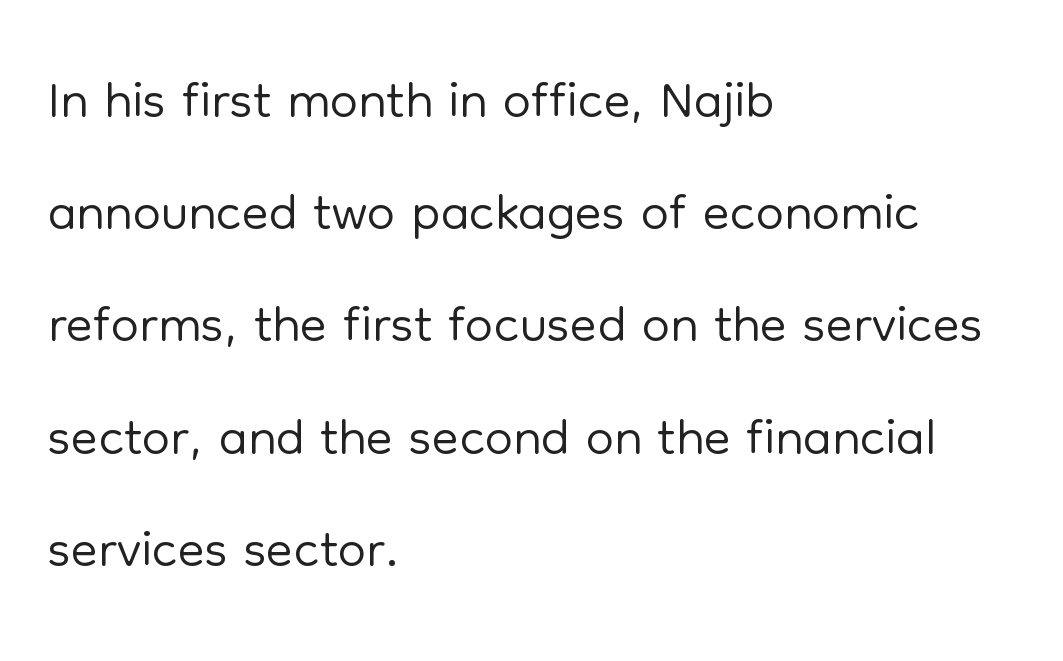
I'd call this a sans setting — the letters go barefoot. Is this a fixed-width face? No — the glyphs have proportional, varying widths. Each line starts at the same left margin while the right side varies. Bare-footed words on every line.
